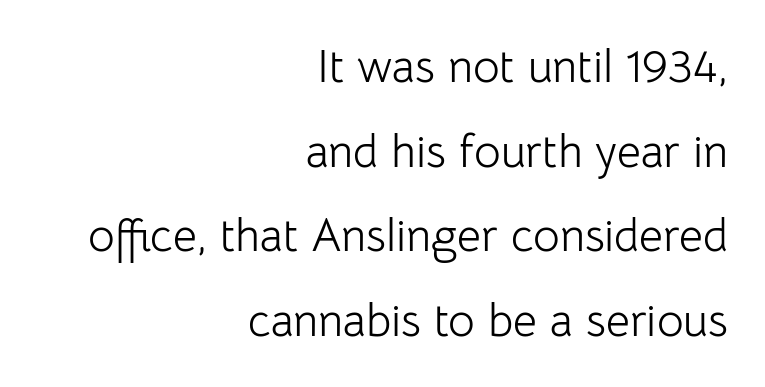
The image shows 46 px light sans-serif type, upright; set right-aligned, line spacing 1.84x, normal letter spacing, not underlined; low stroke contrast and a medium x-height.
